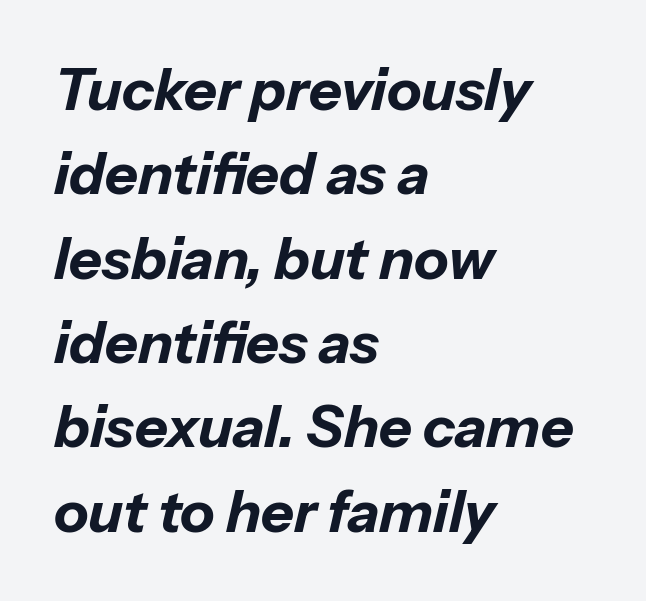
The image shows 57 px bold type, italic (leaning right); set left-aligned, normal line spacing (1.48x), normal letter spacing, not underlined; low stroke contrast and a medium x-height.
